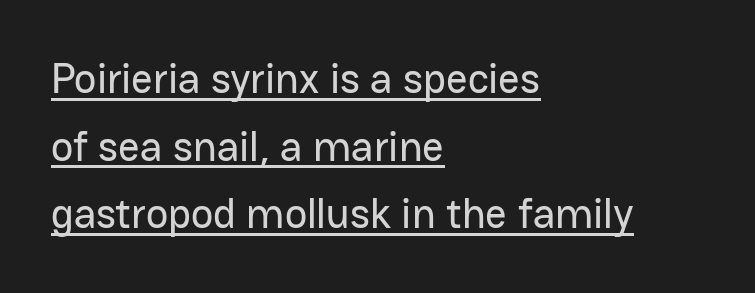
A typesetter would call this zero additional tracking. Emphasis is given by a line drawn under the lettering. Observe the absence of serifs on each vertical stroke in this sample. Notice how the passage keeps a crisp vertical edge on the left only.
